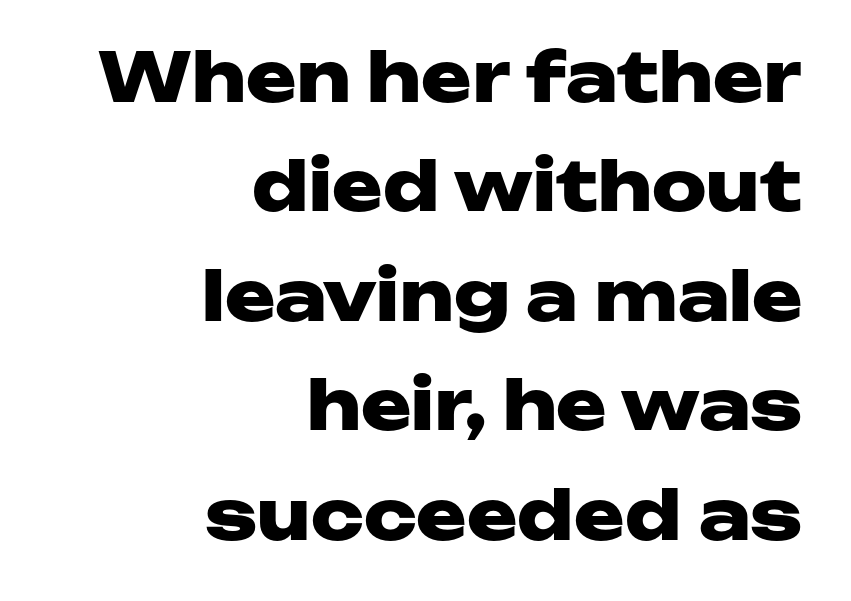
{"serif": "no", "italic": "no", "bold": "yes", "weight": "heavy", "width": "wide", "stroke_contrast": "low", "x_height": "medium", "monospaced": "no", "underline": "no", "align": "right", "line_spacing": "normal", "line_spacing_ratio": 1.61, "letter_spacing": "normal", "letter_spacing_em": 0.0, "glyph_px": 68}
